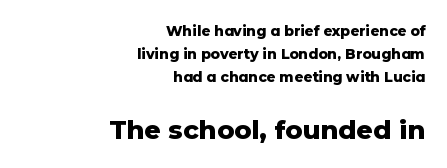
Q: Is the text bold? A: Yes.
Q: Is the text italic (slanted)? A: No, it is upright.
Q: Is the text underlined? A: No.
Q: How is the paragraph aligned? A: Right-aligned.
Q: Is the spacing between letters normal or unusually wide? A: Normal.
Q: Is the spacing between lines tight, normal or loose? A: Normal.
Q: Which block of text is set in a larger size, the first (top) or the second (bottom)? A: The second (bottom) one.
